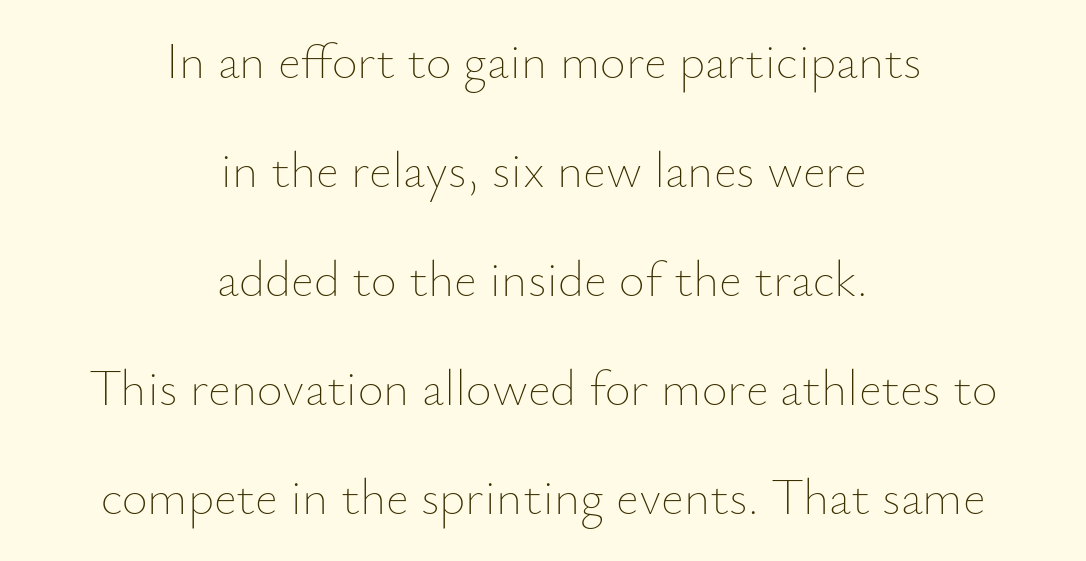
{"italic": "no", "bold": "no", "weight": "thin", "width": "normal", "stroke_contrast": "low", "x_height": "small", "monospaced": "no", "underline": "no", "align": "center", "line_spacing": "loose", "line_spacing_ratio": 2.18, "letter_spacing": "normal", "letter_spacing_em": 0.0, "glyph_px": 50}
